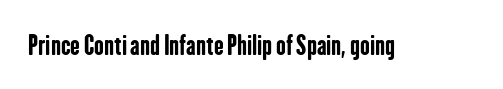
The image shows 26 px bold type, upright; set normal letter spacing, not underlined.
